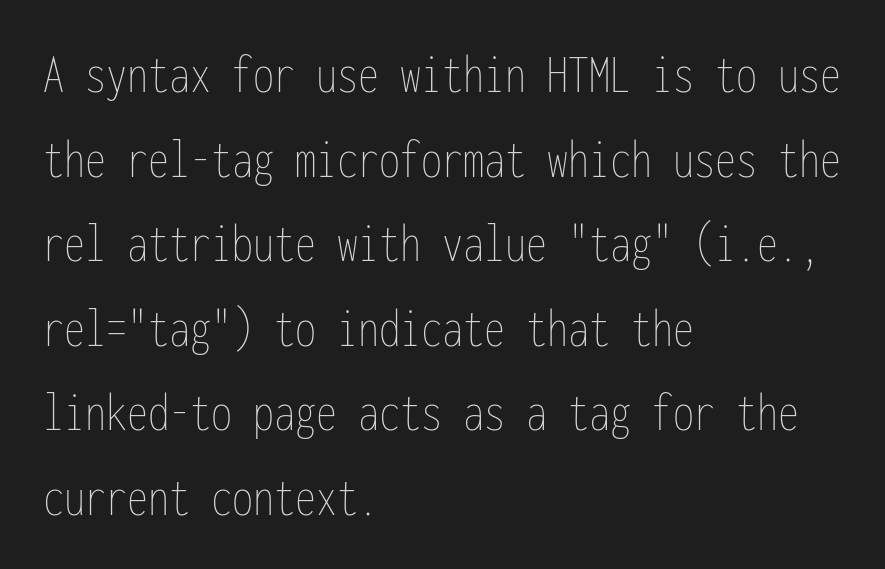
{"italic": "no", "bold": "no", "weight": "thin", "width": "condensed", "stroke_contrast": "low", "x_height": "medium", "monospaced": "yes", "underline": "no", "align": "left", "line_spacing": "normal", "line_spacing_ratio": 1.51, "letter_spacing": "normal", "letter_spacing_em": 0.0, "glyph_px": 56}
